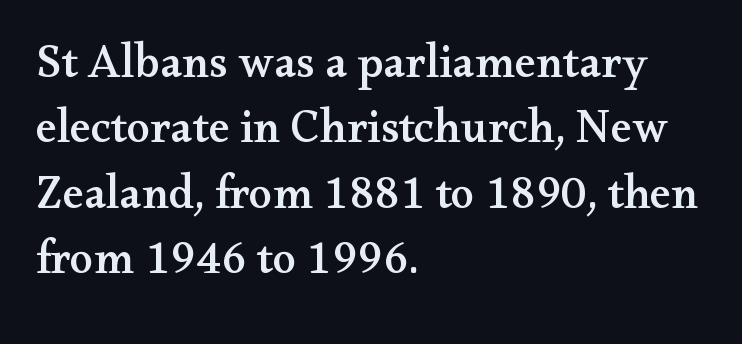
{"serif": "yes", "italic": "no", "width": "wide", "stroke_contrast": "medium", "x_height": "small", "monospaced": "no", "underline": "no", "align": "left", "line_spacing": "normal", "line_spacing_ratio": 1.39, "letter_spacing": "normal", "letter_spacing_em": 0.0, "glyph_px": 47}
